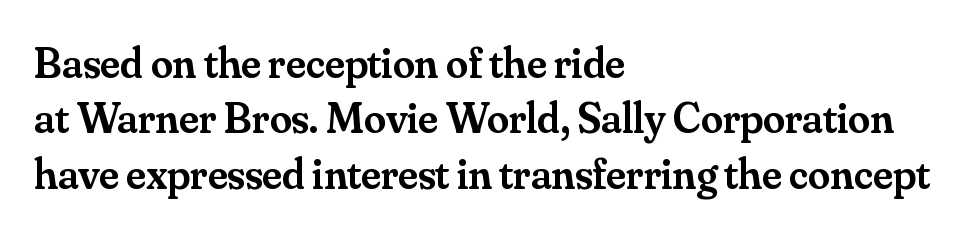
{"serif": "yes", "italic": "no", "bold": "semi", "weight": "semibold", "width": "normal", "stroke_contrast": "medium", "x_height": "small", "monospaced": "no", "underline": "no", "align": "left", "line_spacing": "normal", "line_spacing_ratio": 1.26, "letter_spacing": "normal", "letter_spacing_em": 0.0, "glyph_px": 44}
